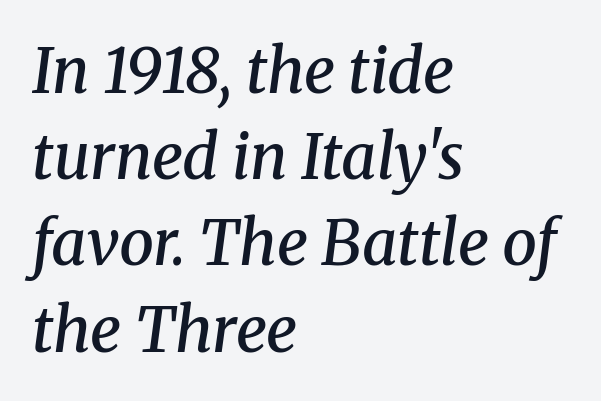
Q: Is the text bold? A: Semi-bold.
Q: Is the text italic (slanted)? A: Yes, it leans right by about 8 degrees.
Q: Is the typeface a serif or a sans-serif typeface? A: Serif.
Q: Is the text underlined? A: No.
Q: How is the paragraph aligned? A: Left-aligned.
Q: Is the spacing between letters normal or unusually wide? A: Normal.
Q: Is the spacing between lines tight, normal or loose? A: Normal.
Q: Width (condensed, normal, or wide)? A: Normal.
Q: Stroke contrast? A: Medium.
Q: x-height? A: Medium.
Q: Monospaced? A: No.
